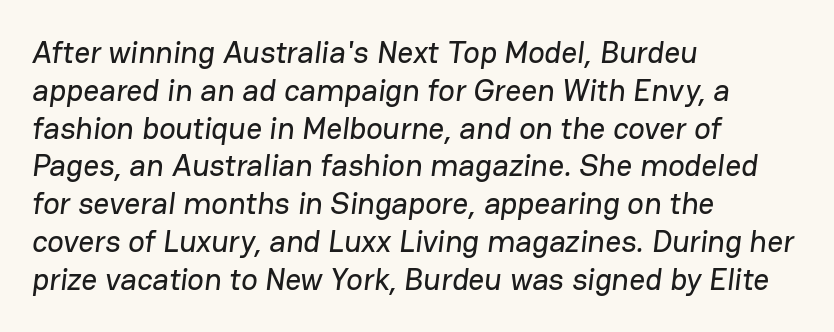
This is sans-serif lettering, the kind often seen on screens and signage. Layout note: lines flush left. The space directly below the letters is spotless. Note the varied advance widths — an 'i' is clearly narrower than an 'm'.
